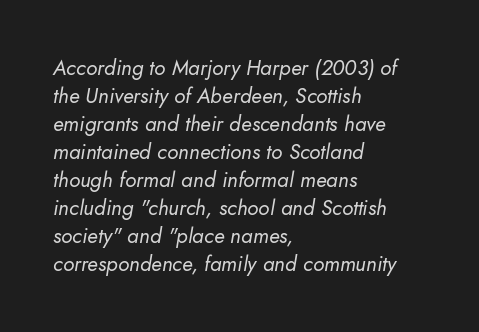
{"italic": "yes", "lean": "right", "slant_degrees": 10, "bold": "no", "underline": "no", "align": "left", "line_spacing": "normal", "line_spacing_ratio": 1.33, "letter_spacing": "normal", "letter_spacing_em": 0.0, "glyph_px": 21}
